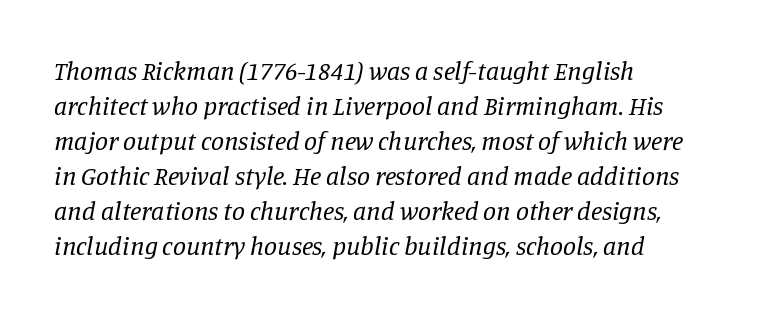
Q: Is the text bold? A: No.
Q: Is the text italic (slanted)? A: Yes, it leans right by about 11 degrees.
Q: Is the text underlined? A: No.
Q: How is the paragraph aligned? A: Left-aligned.
Q: Is the spacing between letters normal or unusually wide? A: Normal.
Q: Is the spacing between lines tight, normal or loose? A: Normal.
